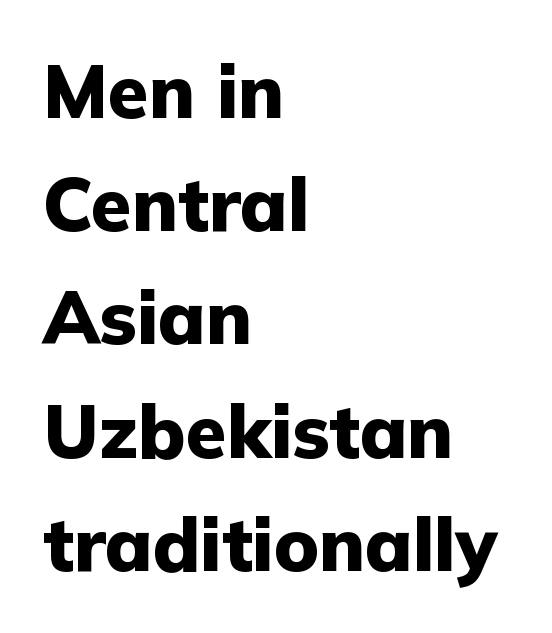
Q: Is the text bold? A: Yes.
Q: Is the text italic (slanted)? A: No, it is upright.
Q: Is the typeface a serif or a sans-serif typeface? A: Sans-serif.
Q: Is the text underlined? A: No.
Q: How is the paragraph aligned? A: Left-aligned.
Q: Is the spacing between letters normal or unusually wide? A: Normal.
Q: Is the spacing between lines tight, normal or loose? A: Normal.
Q: Width (condensed, normal, or wide)? A: Normal.
Q: Stroke contrast? A: Low.
Q: x-height? A: Medium.
Q: Monospaced? A: No.
